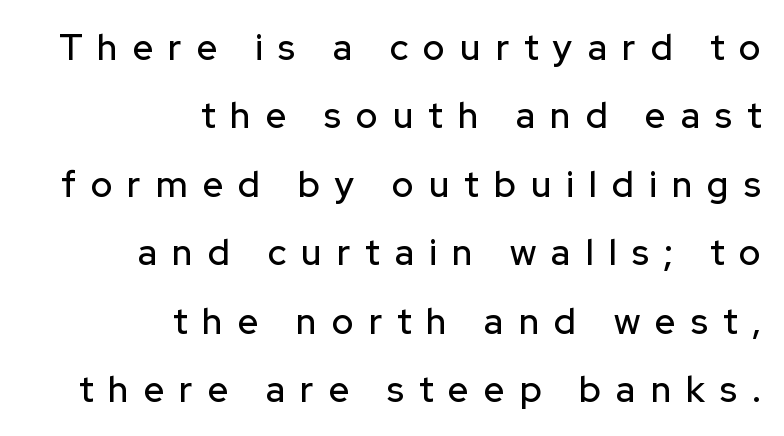
The image shows 36 px sans-serif type, upright; set right-aligned, loose line spacing (1.9x), unusually wide letter spacing (+0.42 em), not underlined; low stroke contrast and a medium x-height.
